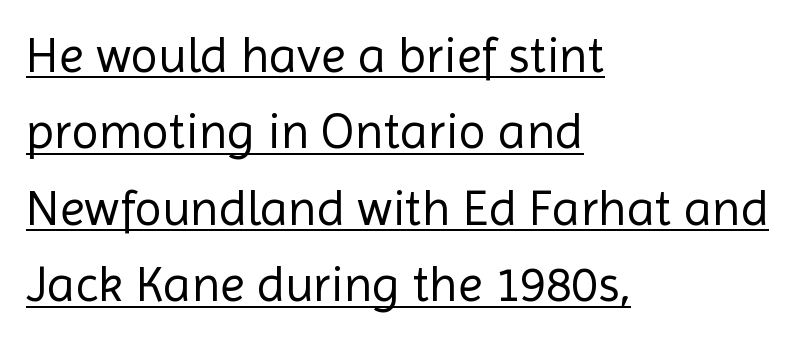
{"serif": "no", "italic": "no", "bold": "no", "weight": "regular", "width": "normal", "x_height": "medium", "monospaced": "no", "underline": "yes", "align": "left", "line_spacing": "normal", "line_spacing_ratio": 1.53, "letter_spacing": "normal", "letter_spacing_em": 0.0, "glyph_px": 50}
